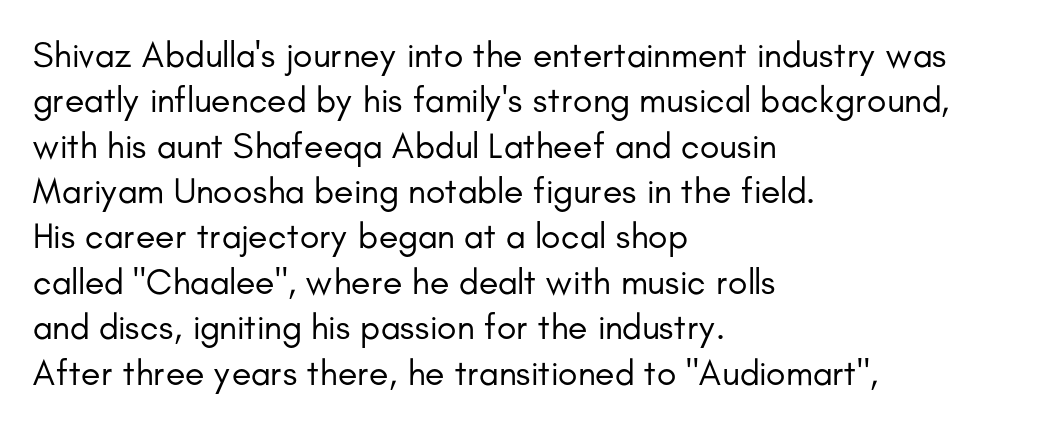
The image shows 36 px regular-weight sans-serif type, upright; set left-aligned, normal line spacing (1.26x), normal letter spacing, not underlined; low stroke contrast and a small x-height.
